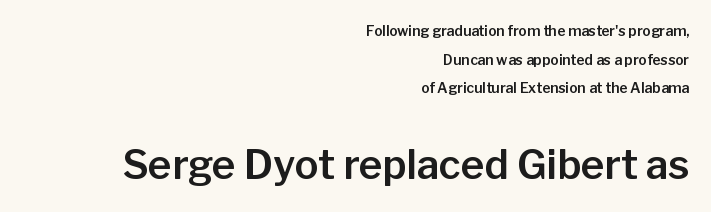
This sample uses a sans-serif face. What stands out about the letter spacing? Nothing — it is the standard amount. The paragraph shown leans on its right margin. Block two is the big one; block one sits smaller above it.
